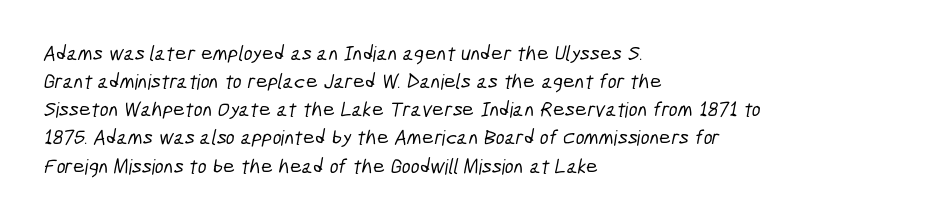
The image shows 21 px text type; set left-aligned, normal line spacing (1.34x), normal letter spacing, not underlined.
